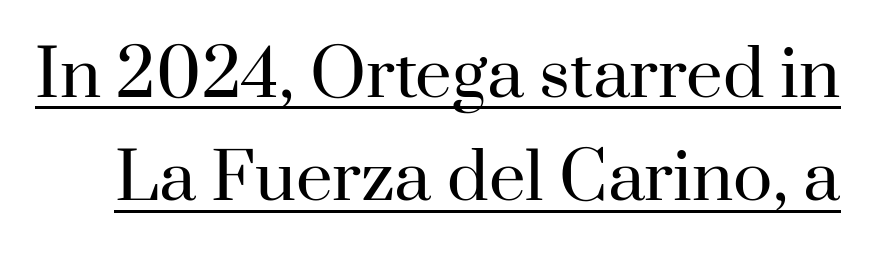
The image shows 65 px regular-weight serif type, upright; set normal line spacing (1.59x), normal letter spacing, underlined; high stroke contrast and a small x-height.
